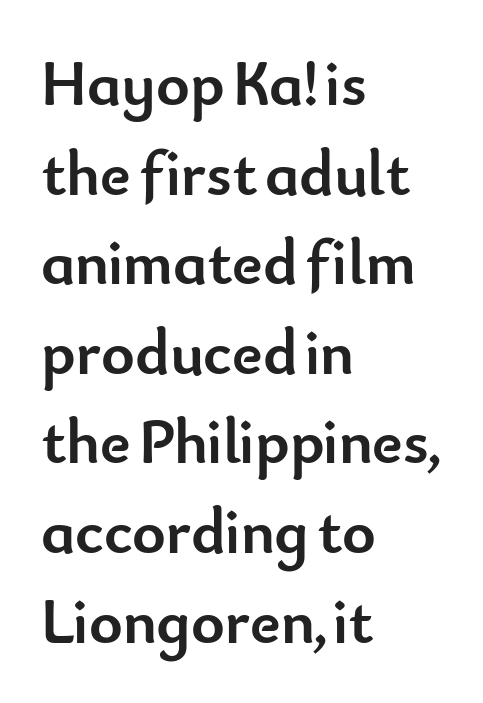
{"serif": "no", "italic": "no", "bold": "yes", "weight": "semibold", "width": "normal", "stroke_contrast": "low", "x_height": "small", "monospaced": "no", "underline": "no", "align": "left", "line_spacing": "normal", "line_spacing_ratio": 1.4, "letter_spacing": "normal", "letter_spacing_em": 0.0, "glyph_px": 64}
